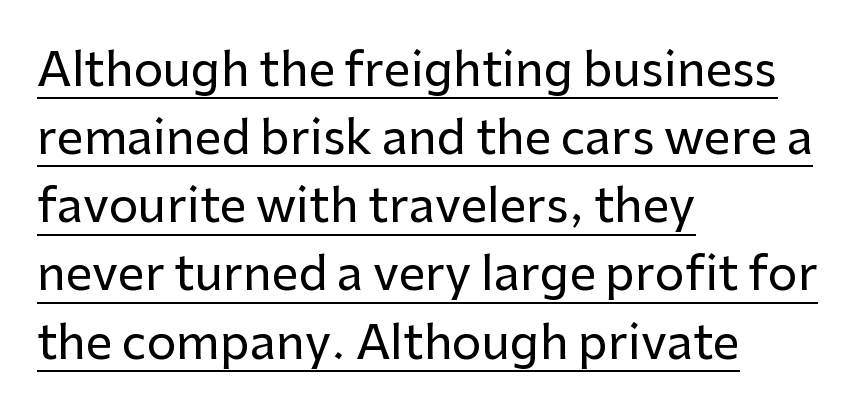
{"serif": "no", "italic": "no", "width": "normal", "stroke_contrast": "low", "x_height": "medium", "monospaced": "no", "underline": "yes", "align": "left", "line_spacing": "normal", "line_spacing_ratio": 1.45, "letter_spacing": "normal", "letter_spacing_em": 0.0, "glyph_px": 47}
